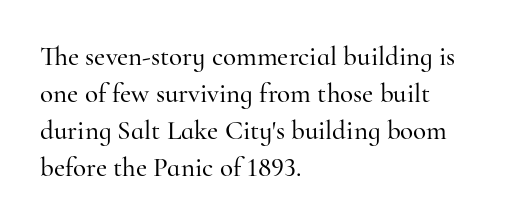
Q: Is the text italic (slanted)? A: No, it is upright.
Q: Is the text underlined? A: No.
Q: How is the paragraph aligned? A: Left-aligned.
Q: Is the spacing between letters normal or unusually wide? A: Normal.
Q: Is the spacing between lines tight, normal or loose? A: Normal.
